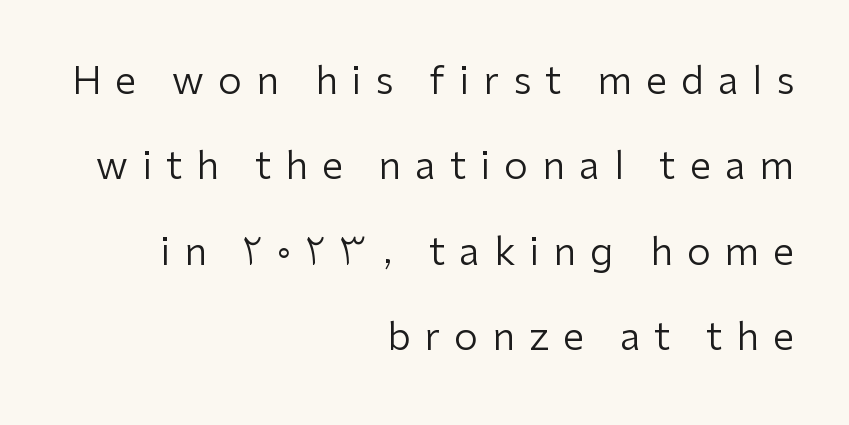
Q: Is the text bold? A: No.
Q: Is the text italic (slanted)? A: No, it is upright.
Q: Is the typeface a serif or a sans-serif typeface? A: Sans-serif.
Q: Is the text underlined? A: No.
Q: How is the paragraph aligned? A: Right-aligned.
Q: Is the spacing between letters normal or unusually wide? A: Unusually wide.
Q: Is the spacing between lines tight, normal or loose? A: Loose.
Q: Width (condensed, normal, or wide)? A: Normal.
Q: Stroke contrast? A: Low.
Q: x-height? A: Medium.
Q: Monospaced? A: No.
